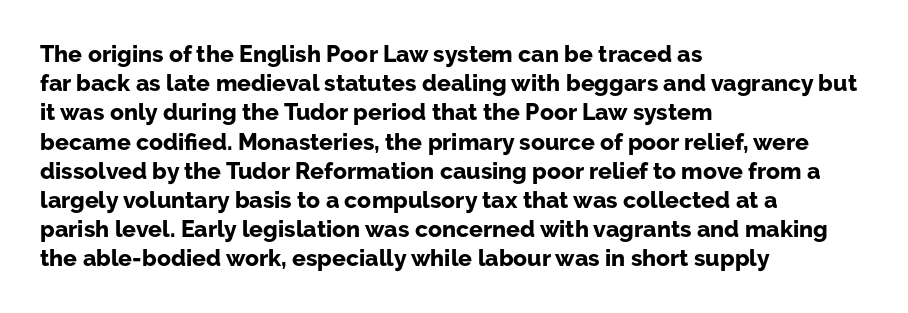
Q: Is the text bold? A: Yes.
Q: Is the text italic (slanted)? A: No, it is upright.
Q: Is the text underlined? A: No.
Q: How is the paragraph aligned? A: Left-aligned.
Q: Is the spacing between letters normal or unusually wide? A: Normal.
Q: Is the spacing between lines tight, normal or loose? A: Normal.
